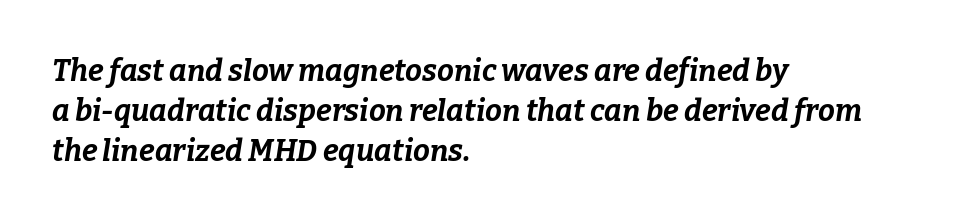
In terms of posture, this sample is oblique. Bold? Absolutely — the strokes are thick and heavy. The face used here is proportionally spaced, like ordinary book or web type. The string is rendered with underlining switched off. Typeset ragged right — the left edge is the straight one. Leading matches the norm, producing a regular column.
